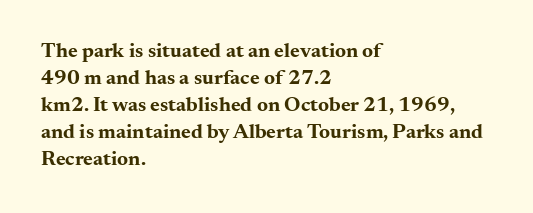
The space directly below the letters is spotless. In terms of leading, this rendering sits right in the middle. Notice how the stems are strictly vertical — no italics here. Honestly, the letter spacing is just normal — you wouldn't notice it. Typesetter's note: full bold, strokes at maximum text heaviness.
